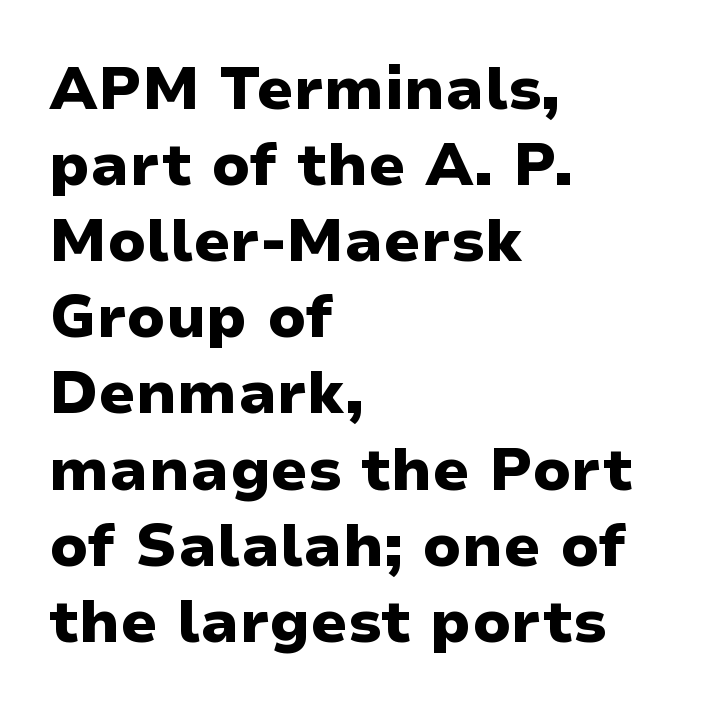
{"serif": "no", "italic": "no", "bold": "yes", "weight": "heavy", "width": "wide", "stroke_contrast": "low", "x_height": "medium", "monospaced": "no", "underline": "no", "align": "left", "line_spacing": "normal", "line_spacing_ratio": 1.29, "letter_spacing": "normal", "letter_spacing_em": 0.0, "glyph_px": 59}
